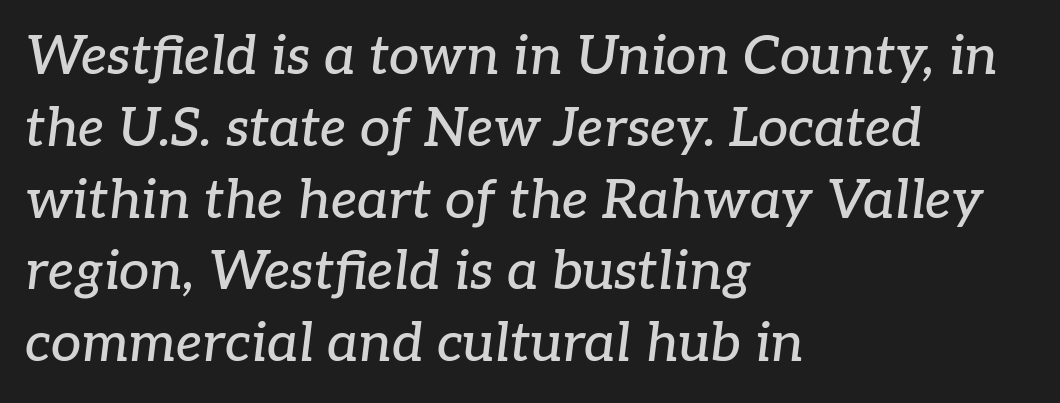
{"serif": "yes", "italic": "yes", "lean": "right", "slant_degrees": 7, "width": "normal", "stroke_contrast": "low", "x_height": "medium", "monospaced": "no", "underline": "no", "align": "left", "line_spacing": "normal", "line_spacing_ratio": 1.33, "letter_spacing": "normal", "letter_spacing_em": 0.0, "glyph_px": 54}
